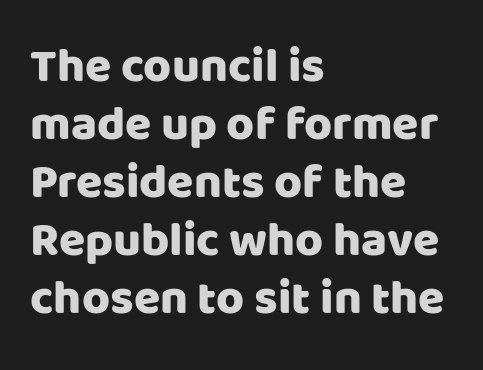
Q: Is the text italic (slanted)? A: No, it is upright.
Q: Is the typeface a serif or a sans-serif typeface? A: Sans-serif.
Q: Is the text underlined? A: No.
Q: How is the paragraph aligned? A: Left-aligned.
Q: Is the spacing between letters normal or unusually wide? A: Normal.
Q: Width (condensed, normal, or wide)? A: Normal.
Q: Stroke contrast? A: Low.
Q: x-height? A: Large.
Q: Monospaced? A: No.
